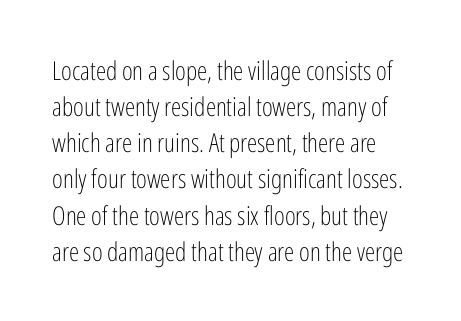
The image shows 26 px text type, upright; set normal line spacing (1.39x), normal letter spacing, not underlined.
